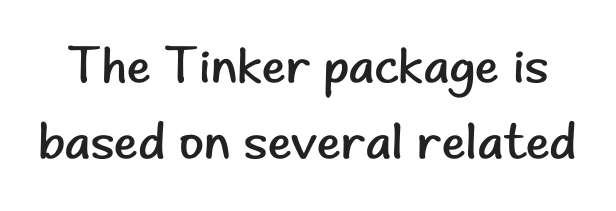
The image shows 51 px regular-weight sans-serif type, upright; set normal line spacing (1.49x), normal letter spacing, not underlined; low stroke contrast and a small x-height.
